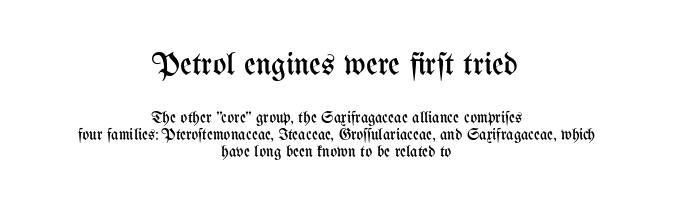
Summary of vertical rhythm: compact, with narrow interline spacing. This sample is center-justified, so both line endings float freely. The font is comparable to plain body text, perhaps lighter. Rule under the text: the space is simply empty. The initial chunk of copy outweighs the following chunk in type size. The specimen reads as upright at a glance.
